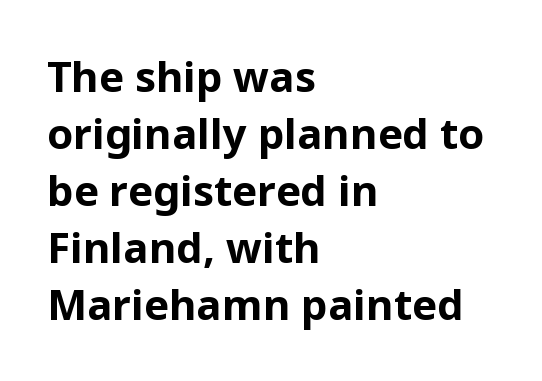
Q: Is the text bold? A: Yes.
Q: Is the text italic (slanted)? A: No, it is upright.
Q: Is the typeface a serif or a sans-serif typeface? A: Sans-serif.
Q: Is the text underlined? A: No.
Q: How is the paragraph aligned? A: Left-aligned.
Q: Is the spacing between letters normal or unusually wide? A: Normal.
Q: Is the spacing between lines tight, normal or loose? A: Normal.
Q: Width (condensed, normal, or wide)? A: Normal.
Q: Stroke contrast? A: Low.
Q: x-height? A: Medium.
Q: Monospaced? A: No.
